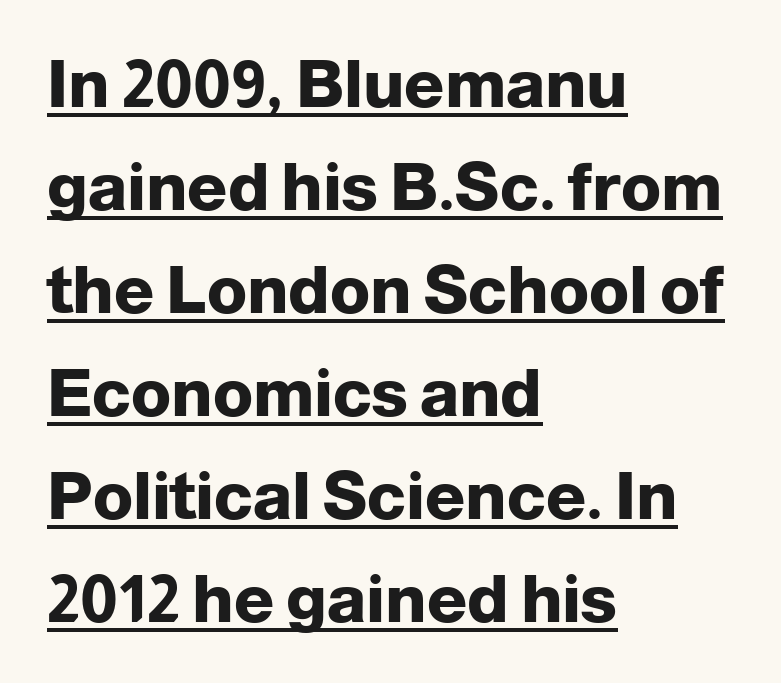
The image shows 66 px heavy sans-serif type, upright; set left-aligned, normal line spacing (1.56x), normal letter spacing, underlined; low stroke contrast and a medium x-height.
